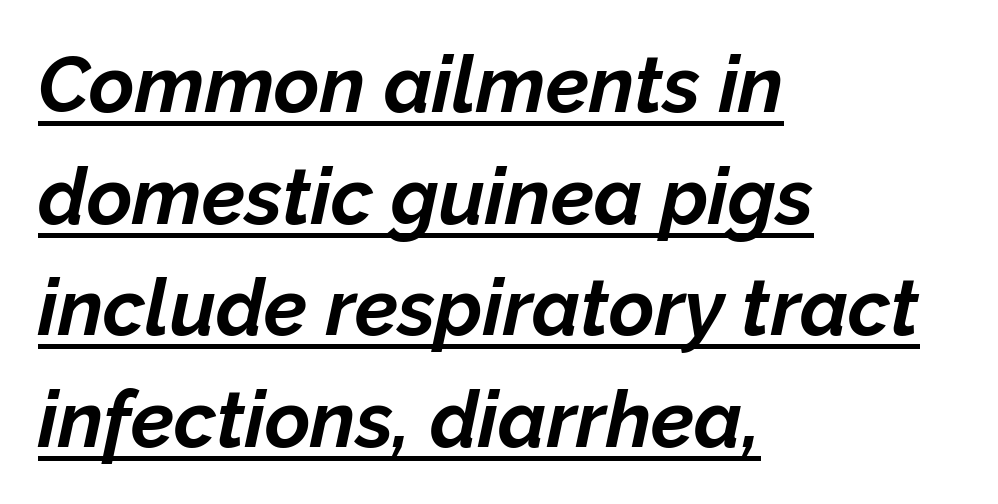
Is this a fixed-width face? No — the glyphs have proportional, varying widths. Between one letter and the next there's only the usual sliver of space. Underline: present. Every row of glyphs begins at an identical x-position on the left.
